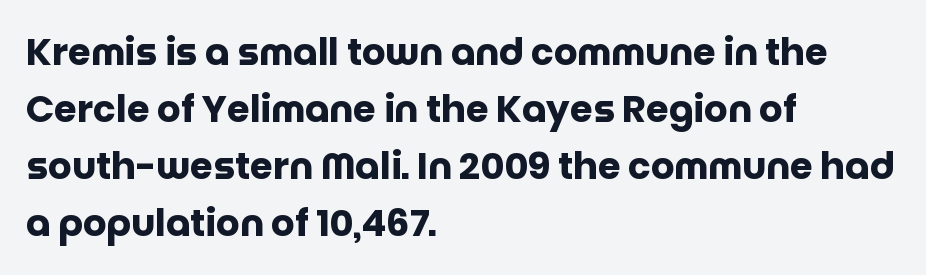
Q: Is the text bold? A: Yes.
Q: Is the text italic (slanted)? A: No, it is upright.
Q: Is the typeface a serif or a sans-serif typeface? A: Sans-serif.
Q: Is the text underlined? A: No.
Q: How is the paragraph aligned? A: Left-aligned.
Q: Is the spacing between letters normal or unusually wide? A: Normal.
Q: Is the spacing between lines tight, normal or loose? A: Normal.
Q: Width (condensed, normal, or wide)? A: Normal.
Q: Stroke contrast? A: Low.
Q: x-height? A: Large.
Q: Monospaced? A: No.
